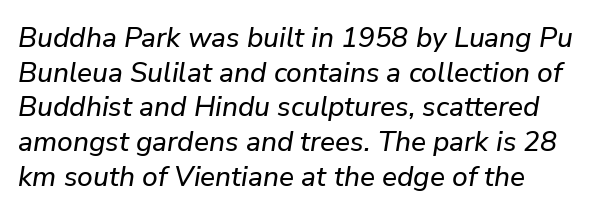
Q: Is the text italic (slanted)? A: Yes, it leans right by about 9 degrees.
Q: Is the text underlined? A: No.
Q: How is the paragraph aligned? A: Left-aligned.
Q: Is the spacing between letters normal or unusually wide? A: Normal.
Q: Width (condensed, normal, or wide)? A: Normal.
Q: Stroke contrast? A: Low.
Q: x-height? A: Medium.
Q: Monospaced? A: No.
